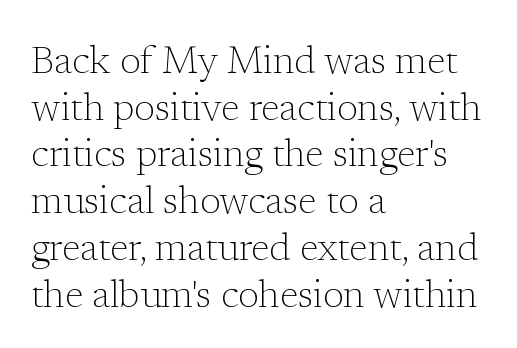
Caption: face not bold, strokes unweighted. Serifs: yes, visible at the terminals of the letterforms. Vertical strokes here are truly vertical. Plain, unruled lines of type. Short and long lines alike share a common starting point at left. These lines are rendered in a variable-pitch font.
